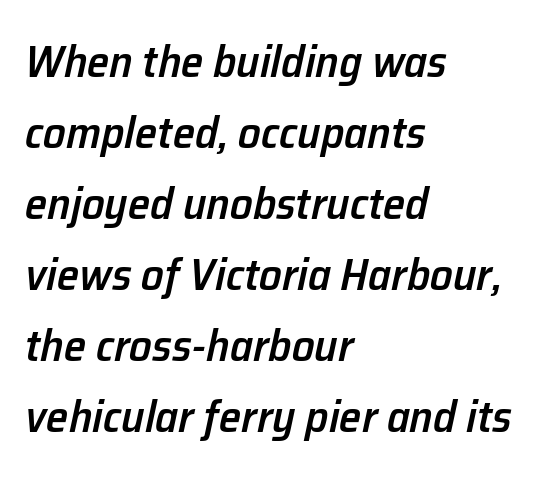
The image shows 45 px semibold type, italic (leaning right); set left-aligned, normal line spacing (1.58x), normal letter spacing, not underlined; low stroke contrast and a medium x-height.
